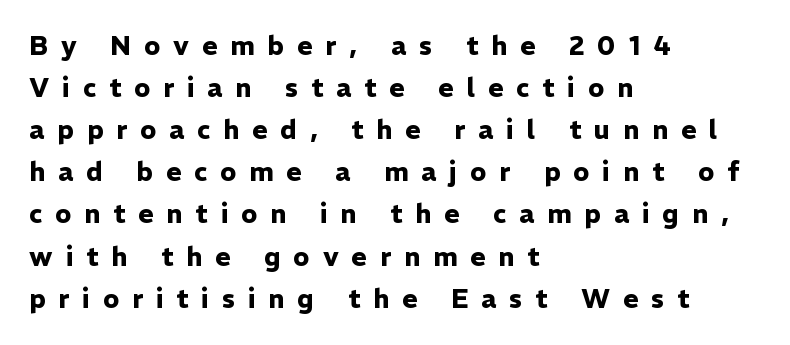
The letters stand upright; this is a roman face. Horizontal bands of white between lines are of average thickness. Each word looks stretched out because of the extra space between its letters. In terms of weight, the rendering is a true, heavy bold. Each line starts at the same left margin while the right side varies. Decoration check: the copy has no underline.
